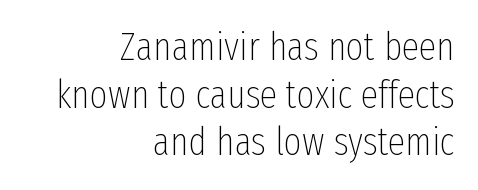
Grotesque or geometric, the face here clearly has no serifs. The characters are drawn with everyday or finer stroke widths. The string is rendered with underlining switched off. The letters advance in unequal steps, a hallmark of proportional type. This rendering uses right alignment, leaving the left contour irregular.
